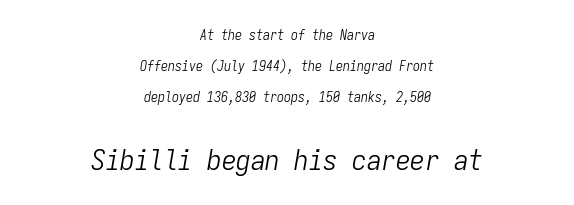
Both edges are ragged and mirror each other, which tells us the setting is centered. Clear beneath every line of the passage. Tracking value appears to be zero — textbook default spacing. The letters in the lower block stand taller than those in the block above. Stems and bowls with no extra thickness — not bold.
